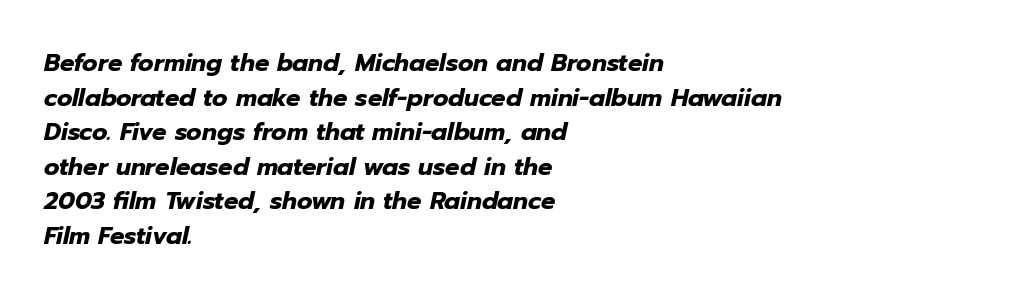
The paragraph has a hard left edge and a soft right edge. You could call the tracking neutral — neither tight nor loose. Just letters on the line, the space beneath them empty. When letters slant like this, we call the style italic. Quick note: interline space is typical. What weight is shown? A full bold with thick strokes.
